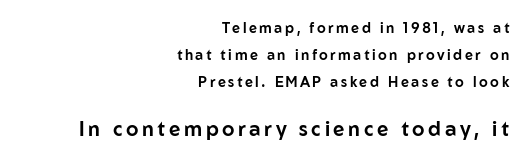
{"italic": "no", "underline": "no", "align": "right", "line_spacing": "loose", "line_spacing_ratio": 1.93, "larger_block": "second", "size_ratio": 1.43, "glyph_px": 20}
